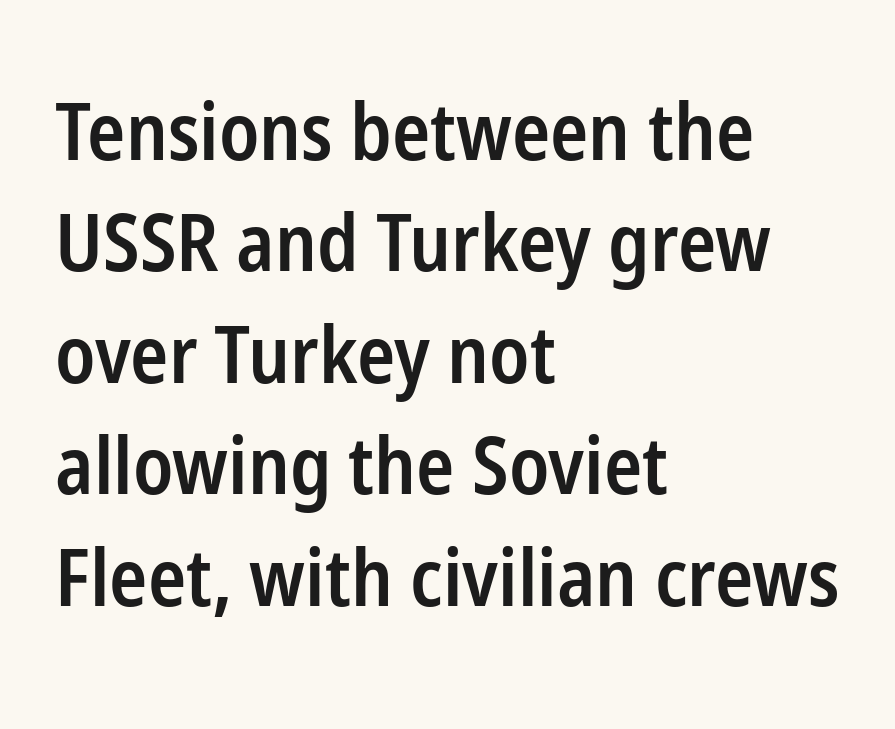
The image shows 79 px semibold, condensed sans-serif type, upright; set left-aligned, normal line spacing (1.41x), normal letter spacing, not underlined; low stroke contrast and a medium x-height.
